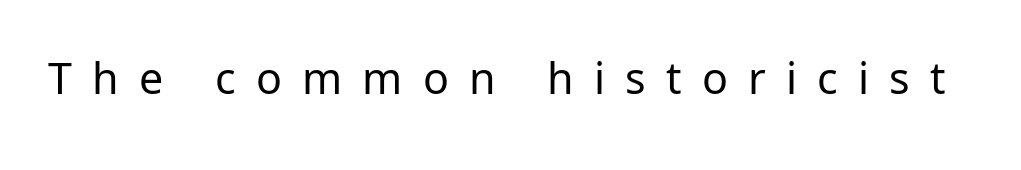
The image shows 43 px regular-weight sans-serif type, upright; set unusually wide letter spacing (+0.47 em), not underlined; low stroke contrast and a medium x-height.
